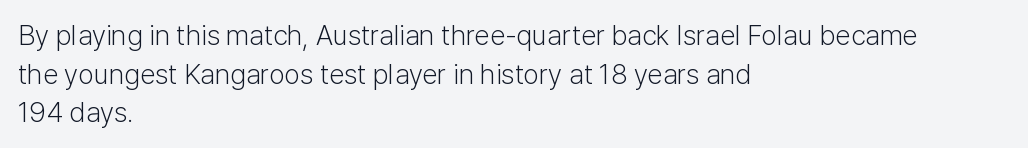
{"serif": "no", "italic": "no", "bold": "no", "weight": "light", "width": "normal", "stroke_contrast": "low", "x_height": "medium", "monospaced": "no", "underline": "no", "align": "left", "line_spacing": "normal", "line_spacing_ratio": 1.38, "letter_spacing": "normal", "letter_spacing_em": 0.0, "glyph_px": 28}
